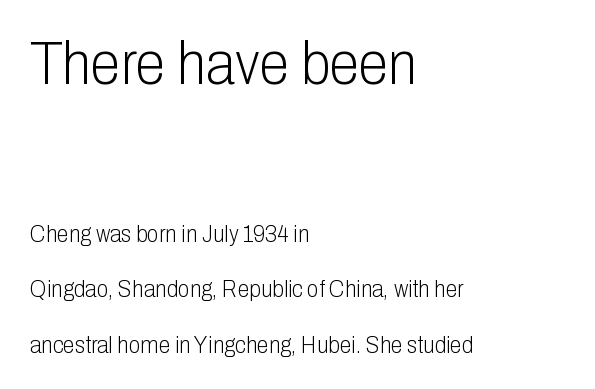
{"serif": "no", "italic": "no", "bold": "no", "weight": "light", "width": "condensed", "stroke_contrast": "low", "x_height": "medium", "monospaced": "no", "underline": "no", "align": "left", "line_spacing": "loose", "line_spacing_ratio": 2.31, "letter_spacing": "normal", "letter_spacing_em": 0.0, "larger_block": "first", "size_ratio": 2.54, "glyph_px": 61}
